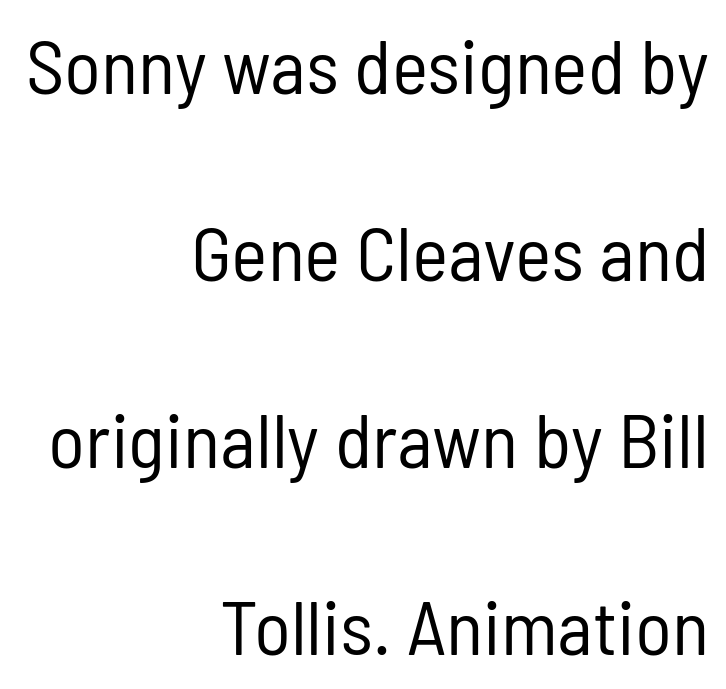
{"serif": "no", "italic": "no", "bold": "no", "weight": "regular", "width": "condensed", "stroke_contrast": "low", "x_height": "medium", "monospaced": "no", "underline": "no", "align": "right", "line_spacing": "loose", "line_spacing_ratio": 2.43, "letter_spacing": "normal", "letter_spacing_em": 0.0, "glyph_px": 77}
